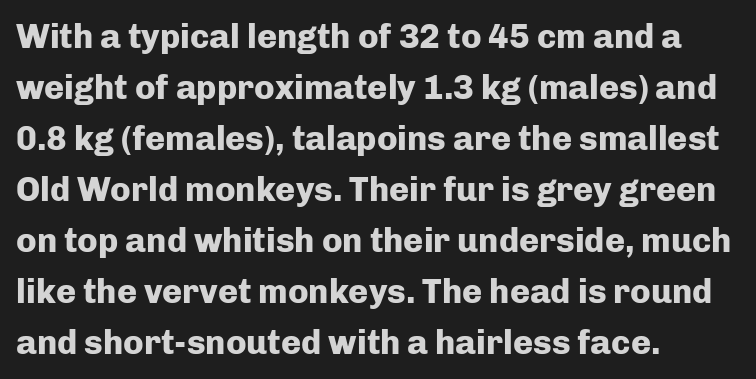
{"serif": "no", "italic": "no", "bold": "yes", "weight": "heavy", "width": "normal", "stroke_contrast": "low", "x_height": "medium", "monospaced": "no", "underline": "no", "align": "left", "line_spacing": "normal", "line_spacing_ratio": 1.5, "letter_spacing": "normal", "letter_spacing_em": 0.0, "glyph_px": 34}
